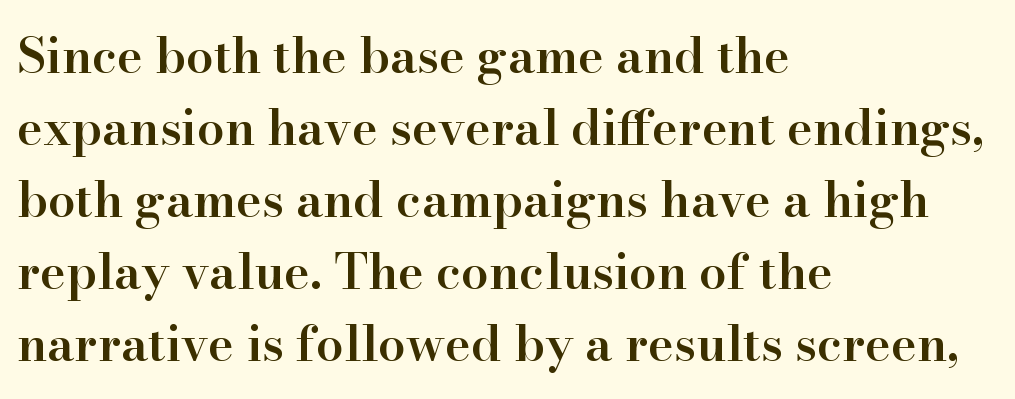
The image shows 49 px semibold serif type, upright; set left-aligned, normal line spacing (1.47x), normal letter spacing, not underlined; high stroke contrast and a small x-height.
